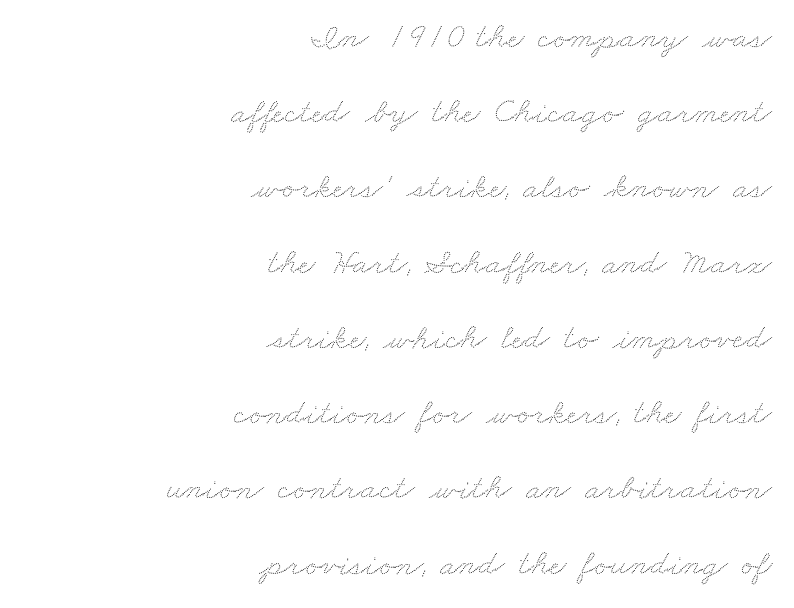
{"width": "wide", "stroke_contrast": "low", "x_height": "small", "monospaced": "no", "underline": "no", "align": "right", "line_spacing": "loose", "line_spacing_ratio": 2.09, "letter_spacing": "normal", "letter_spacing_em": 0.0, "glyph_px": 36}
